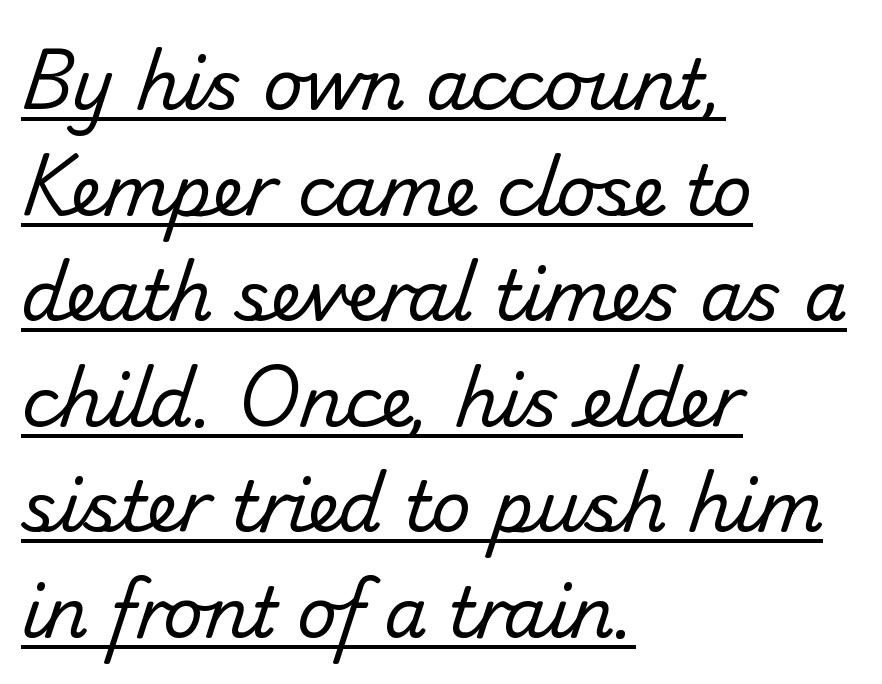
{"serif": "no", "bold": "no", "weight": "regular", "width": "normal", "stroke_contrast": "low", "x_height": "small", "monospaced": "no", "underline": "yes", "align": "left", "line_spacing": "normal", "line_spacing_ratio": 1.53, "letter_spacing": "normal", "letter_spacing_em": 0.0, "glyph_px": 69}
